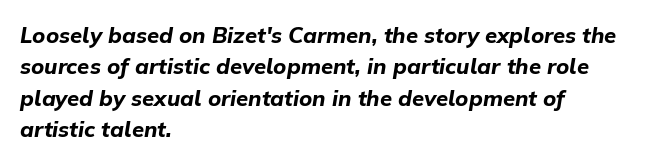
{"italic": "yes", "lean": "right", "slant_degrees": 9, "bold": "yes", "underline": "no", "align": "left", "line_spacing": "normal", "line_spacing_ratio": 1.43, "letter_spacing": "normal", "letter_spacing_em": 0.0, "glyph_px": 22}
